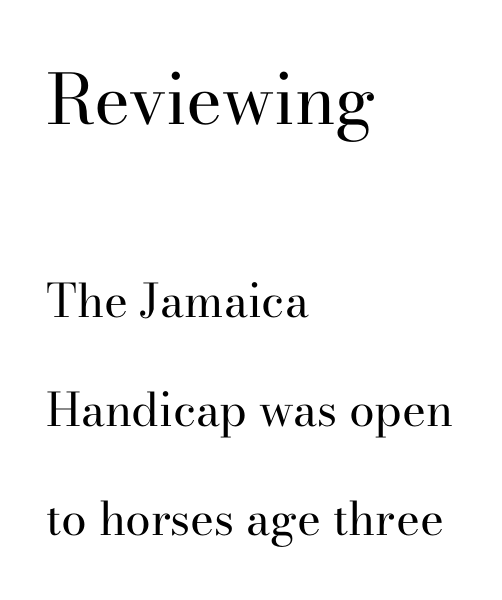
Q: Is the text bold? A: No.
Q: Is the text italic (slanted)? A: No, it is upright.
Q: Is the typeface a serif or a sans-serif typeface? A: Serif.
Q: Is the text underlined? A: No.
Q: How is the paragraph aligned? A: Left-aligned.
Q: Is the spacing between letters normal or unusually wide? A: Normal.
Q: Is the spacing between lines tight, normal or loose? A: Loose.
Q: Which block of text is set in a larger size, the first (top) or the second (bottom)? A: The first (top) one.
Q: Width (condensed, normal, or wide)? A: Normal.
Q: Stroke contrast? A: High.
Q: x-height? A: Small.
Q: Monospaced? A: No.
